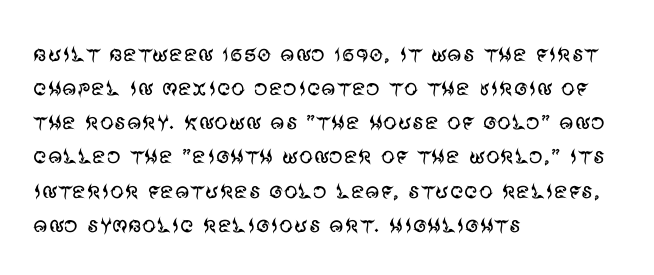
The image shows 28 px regular-weight sans-serif type, upright; set left-aligned, line spacing 1.22x, normal letter spacing, not underlined; medium stroke contrast and a large x-height.
